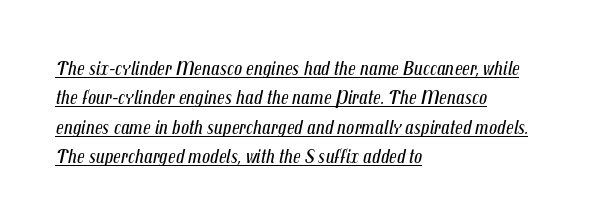
{"italic": "yes", "lean": "right", "slant_degrees": 12, "bold": "no", "underline": "yes", "align": "left", "line_spacing": "normal", "line_spacing_ratio": 1.47, "letter_spacing": "normal", "letter_spacing_em": 0.0, "glyph_px": 20}
